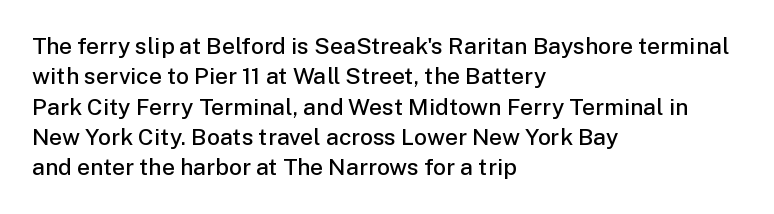
Q: Is the text bold? A: Semi-bold.
Q: Is the text italic (slanted)? A: No, it is upright.
Q: Is the text underlined? A: No.
Q: How is the paragraph aligned? A: Left-aligned.
Q: Is the spacing between letters normal or unusually wide? A: Normal.
Q: Is the spacing between lines tight, normal or loose? A: Normal.
